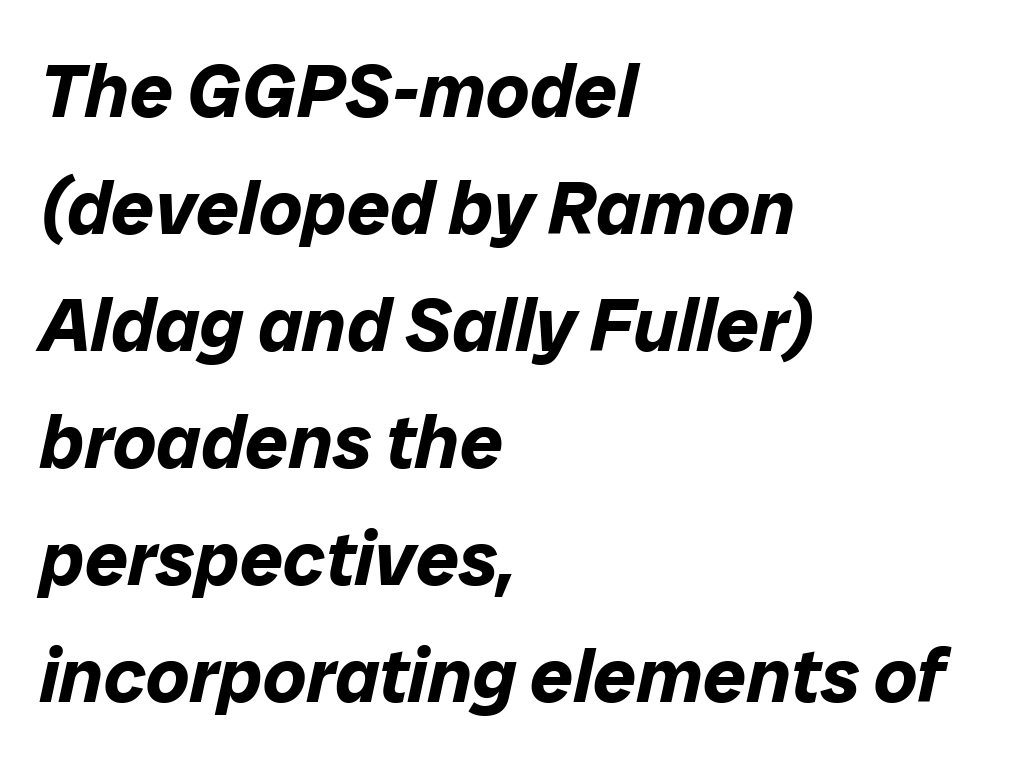
Q: Is the text bold? A: Yes.
Q: Is the text italic (slanted)? A: Yes, it leans right by about 12 degrees.
Q: Is the text underlined? A: No.
Q: How is the paragraph aligned? A: Left-aligned.
Q: Is the spacing between letters normal or unusually wide? A: Normal.
Q: Is the spacing between lines tight, normal or loose? A: Normal.
Q: Width (condensed, normal, or wide)? A: Normal.
Q: Stroke contrast? A: Low.
Q: x-height? A: Medium.
Q: Monospaced? A: No.
